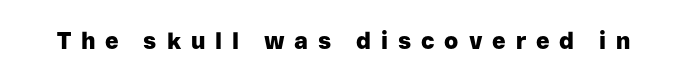
{"italic": "no", "bold": "yes", "underline": "no", "letter_spacing": "wide", "letter_spacing_em": 0.43, "glyph_px": 23}
